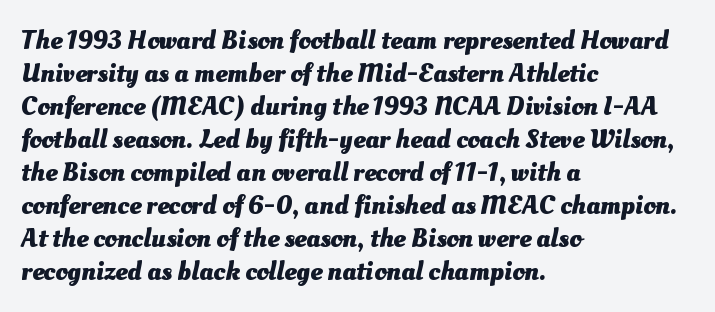
Q: Is the text bold? A: Yes.
Q: Is the text underlined? A: No.
Q: How is the paragraph aligned? A: Left-aligned.
Q: Is the spacing between letters normal or unusually wide? A: Normal.
